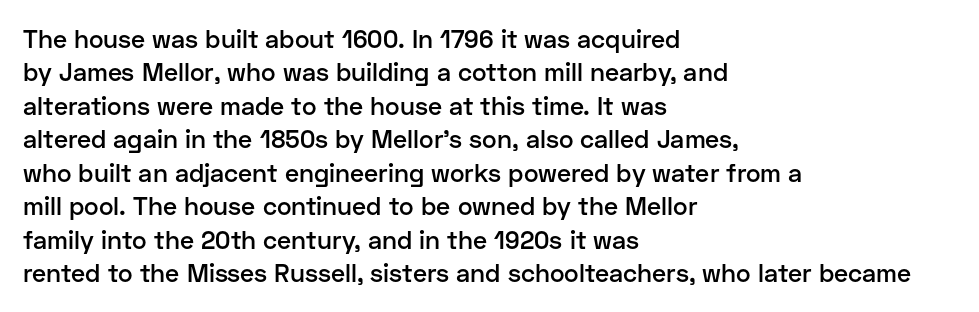
The glyphs have the mass of a demibold cut, below bold. The line-height multiplier appears to be the usual default. Any mark beneath the type? The region is blank. Layout note: lines flush left. Quick note: not italic, upright. The type is set solid horizontally, with unmodified tracking.
